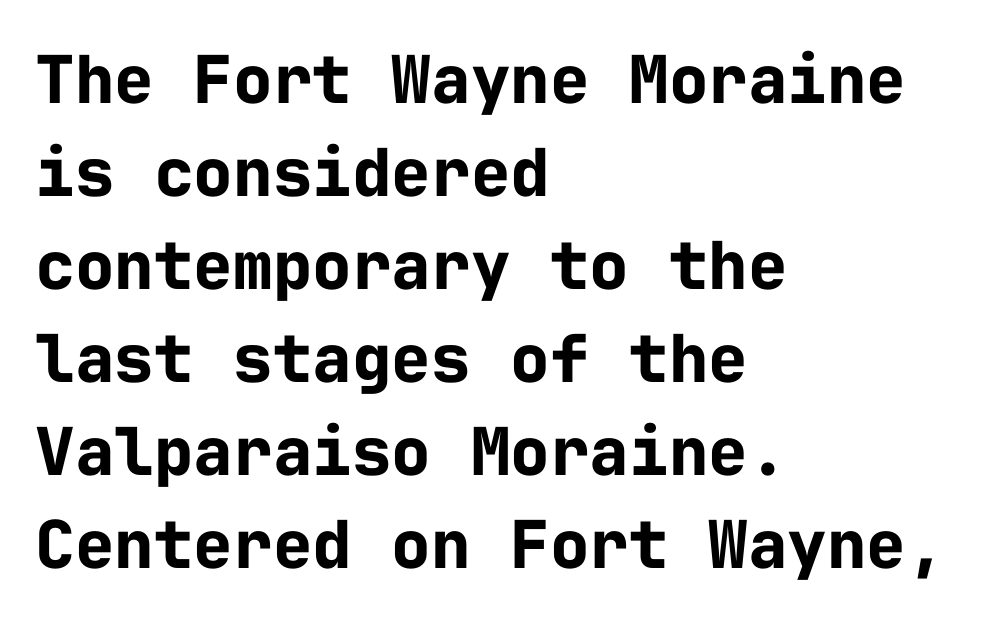
The image shows 66 px bold sans-serif type, upright, monospaced; set left-aligned, normal line spacing (1.41x), normal letter spacing, not underlined; low stroke contrast and a medium x-height.
